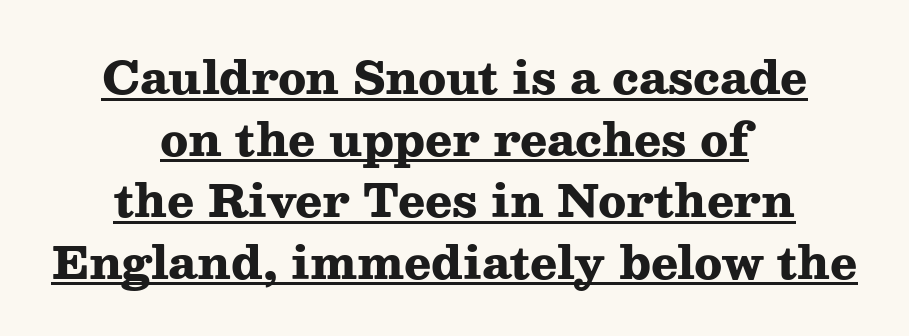
Q: Is the text bold? A: Yes.
Q: Is the text italic (slanted)? A: No, it is upright.
Q: Is the typeface a serif or a sans-serif typeface? A: Serif.
Q: Is the text underlined? A: Yes.
Q: How is the paragraph aligned? A: Centered.
Q: Is the spacing between letters normal or unusually wide? A: Normal.
Q: Is the spacing between lines tight, normal or loose? A: Normal.
Q: Width (condensed, normal, or wide)? A: Wide.
Q: Stroke contrast? A: Medium.
Q: x-height? A: Medium.
Q: Monospaced? A: No.
